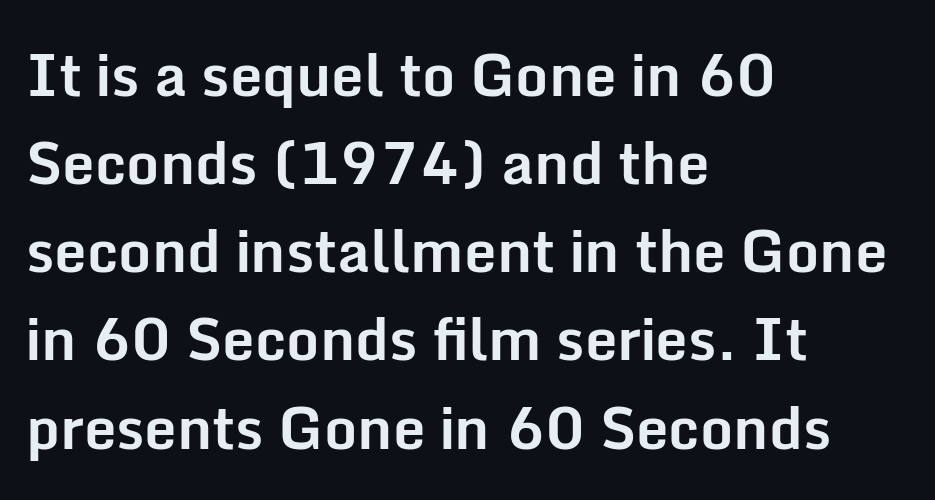
Q: Is the text bold? A: Yes.
Q: Is the text italic (slanted)? A: No, it is upright.
Q: Is the typeface a serif or a sans-serif typeface? A: Sans-serif.
Q: Is the text underlined? A: No.
Q: How is the paragraph aligned? A: Left-aligned.
Q: Is the spacing between letters normal or unusually wide? A: Normal.
Q: Is the spacing between lines tight, normal or loose? A: Normal.
Q: Width (condensed, normal, or wide)? A: Normal.
Q: Stroke contrast? A: Low.
Q: x-height? A: Medium.
Q: Monospaced? A: No.
